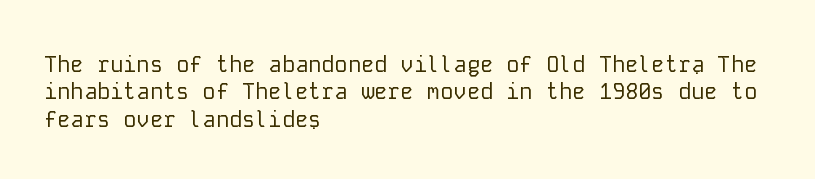
The image shows 22 px text type, upright; set left-aligned, normal line spacing (1.25x), normal letter spacing, not underlined.
